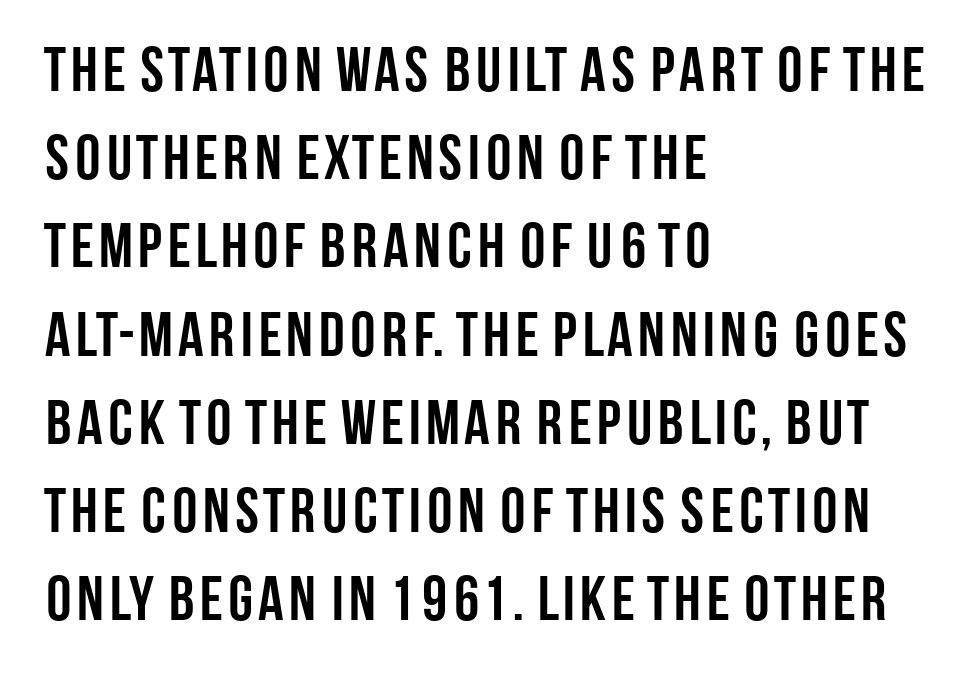
The image shows 63 px semibold, condensed sans-serif type, upright; set left-aligned, normal line spacing (1.4x), normal letter spacing, not underlined; low stroke contrast and a large x-height.
